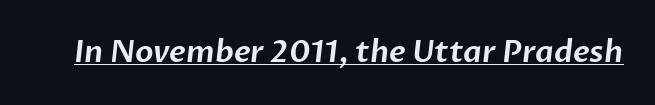
The image shows 30 px sans-serif type; set normal letter spacing, underlined; low stroke contrast and a medium x-height.
